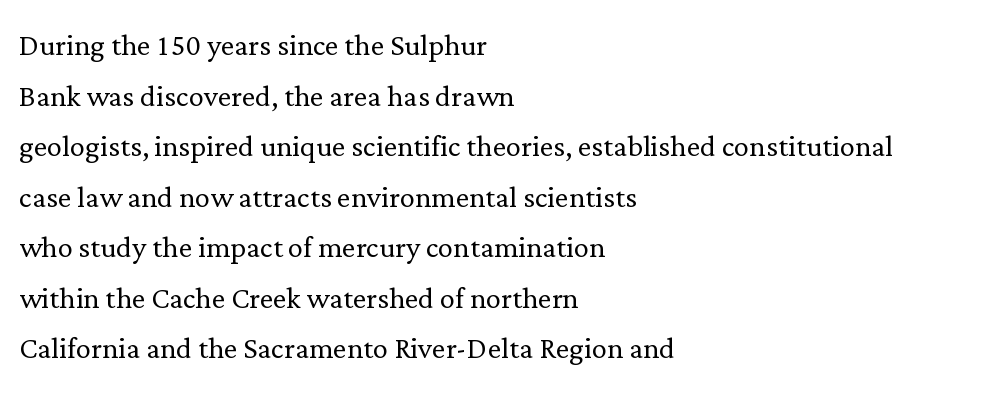
Layout note: lines flush left. Is this a fixed-width face? No — the glyphs have proportional, varying widths. Descenders hang freely into open space. Characters remain perfectly vertical along every line. The cut favours lightness, reaching ordinary text weight at its darkest. Stroke terminals: seriffed.
